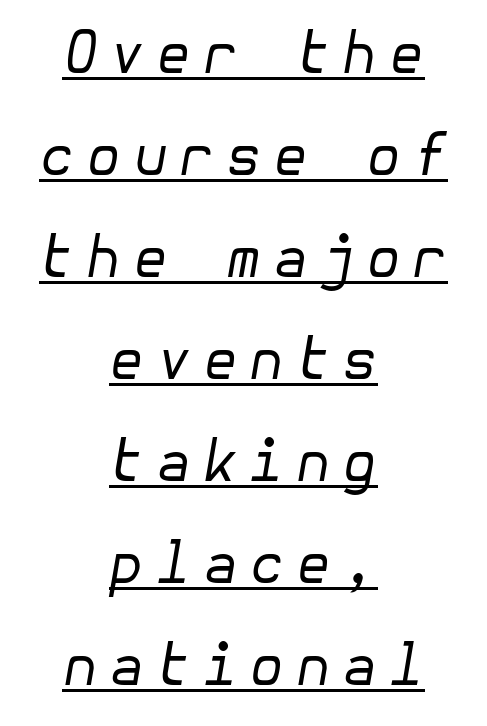
The image shows 57 px regular-weight type, italic (leaning right); set centered, line spacing 1.79x, unusually wide letter spacing (+0.2 em), underlined; low stroke contrast and a medium x-height.
